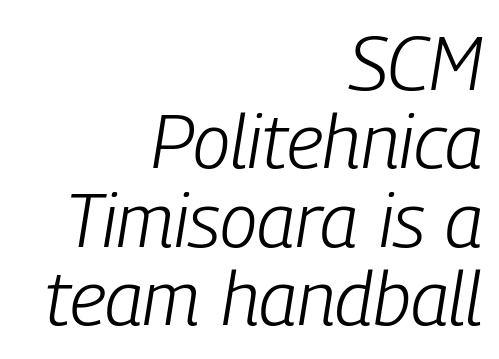
{"italic": "yes", "lean": "right", "slant_degrees": 9, "bold": "no", "weight": "light", "width": "condensed", "stroke_contrast": "low", "x_height": "medium", "monospaced": "no", "underline": "no", "align": "right", "line_spacing": "tight", "line_spacing_ratio": 1.03, "letter_spacing": "normal", "letter_spacing_em": 0.0, "glyph_px": 76}
